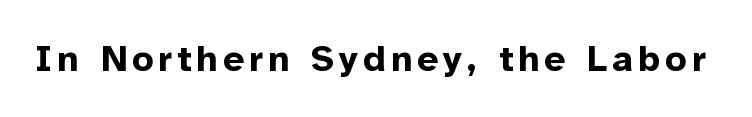
{"serif": "no", "italic": "no", "bold": "yes", "weight": "bold", "width": "normal", "stroke_contrast": "low", "x_height": "medium", "monospaced": "no", "underline": "no", "glyph_px": 37}
